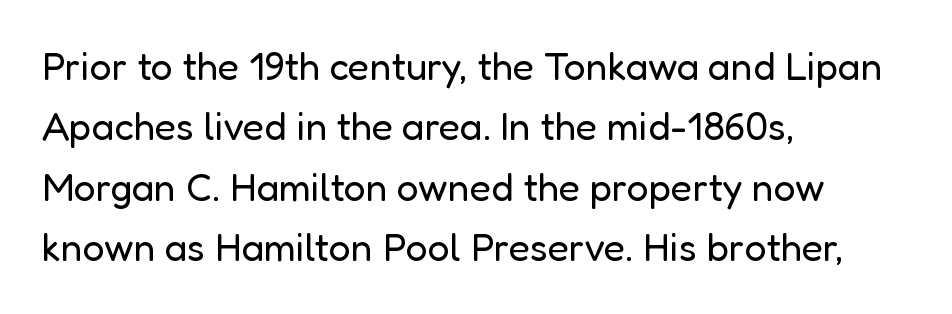
The image shows 39 px regular-weight sans-serif type, upright; set left-aligned, normal line spacing (1.55x), normal letter spacing, not underlined; low stroke contrast and a medium x-height.
